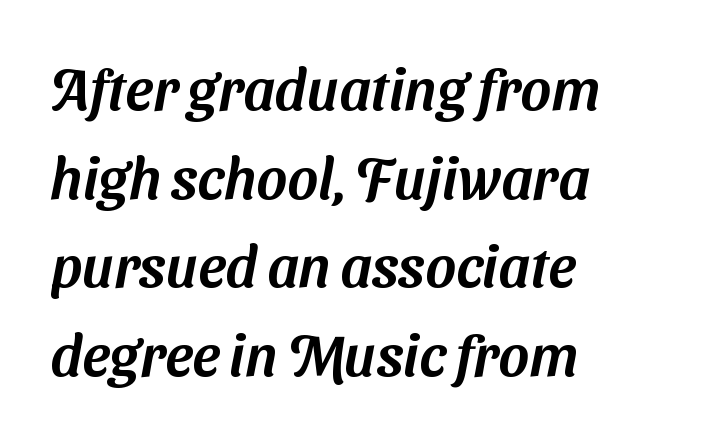
Q: Is the typeface a serif or a sans-serif typeface? A: Sans-serif.
Q: Is the text underlined? A: No.
Q: How is the paragraph aligned? A: Left-aligned.
Q: Is the spacing between letters normal or unusually wide? A: Normal.
Q: Is the spacing between lines tight, normal or loose? A: Normal.
Q: Width (condensed, normal, or wide)? A: Normal.
Q: Stroke contrast? A: Medium.
Q: x-height? A: Medium.
Q: Monospaced? A: No.
